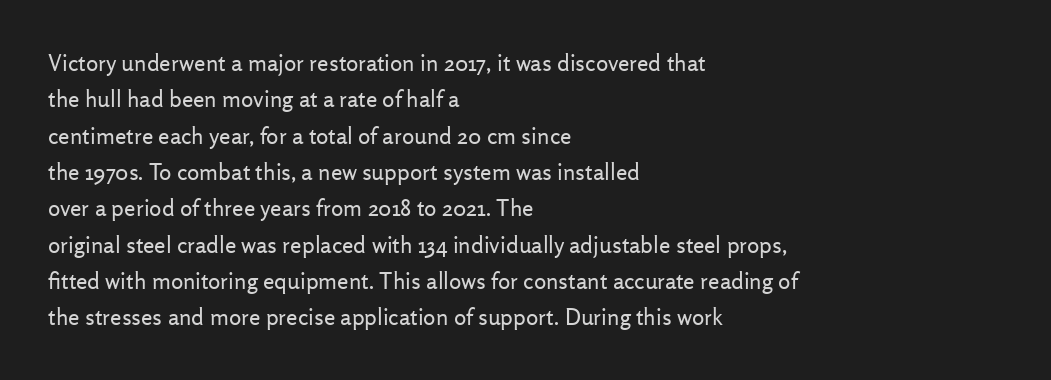
Q: Is the text bold? A: No.
Q: Is the text italic (slanted)? A: No, it is upright.
Q: Is the text underlined? A: No.
Q: How is the paragraph aligned? A: Left-aligned.
Q: Is the spacing between letters normal or unusually wide? A: Normal.
Q: Is the spacing between lines tight, normal or loose? A: Normal.
